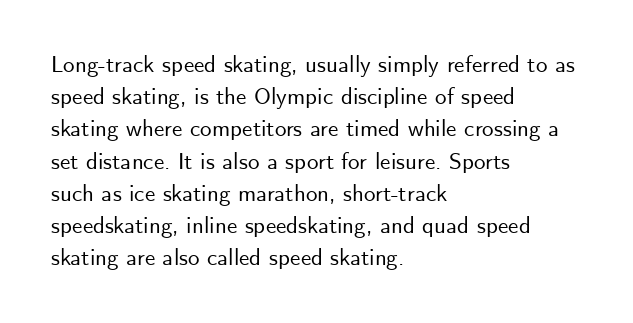
Does the leading feel generous? No, just average. The paragraph shown leans on its left margin. The string is rendered with underlining switched off. Here the glyphs are tracked normally, forming tight word shapes. The font's upright variant was chosen for this text.
